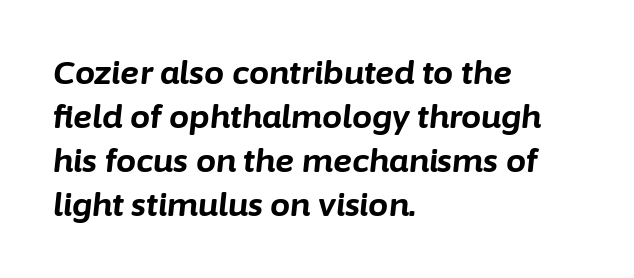
Q: Is the text bold? A: Yes.
Q: Is the text italic (slanted)? A: Yes, it leans right by about 6 degrees.
Q: Is the text underlined? A: No.
Q: How is the paragraph aligned? A: Left-aligned.
Q: Is the spacing between letters normal or unusually wide? A: Normal.
Q: Is the spacing between lines tight, normal or loose? A: Normal.
Q: Width (condensed, normal, or wide)? A: Normal.
Q: Stroke contrast? A: Low.
Q: x-height? A: Medium.
Q: Monospaced? A: No.
